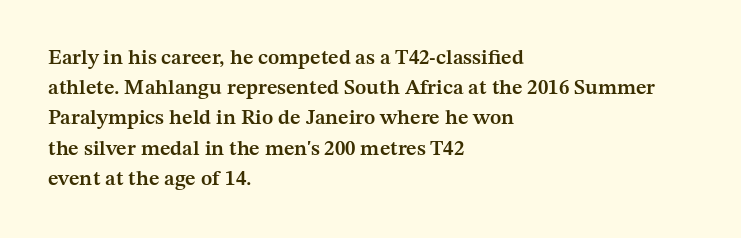
{"italic": "no", "bold": "semi", "underline": "no", "align": "left", "line_spacing": "normal", "line_spacing_ratio": 1.44, "letter_spacing": "normal", "letter_spacing_em": 0.0, "glyph_px": 21}
